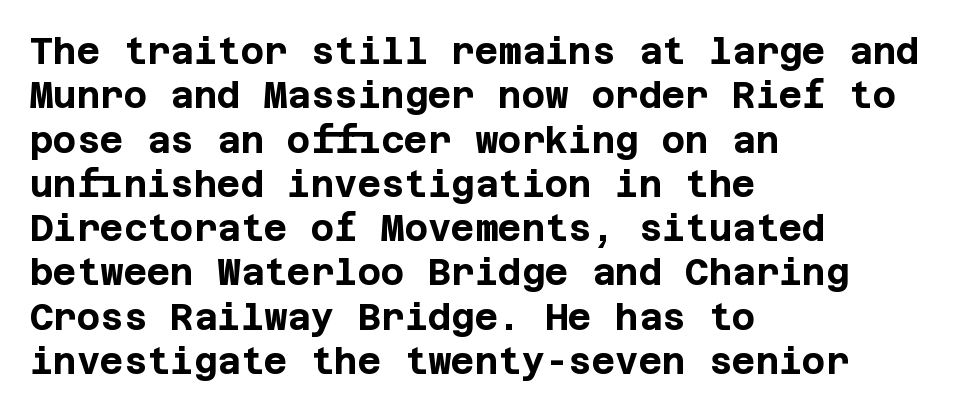
{"serif": "no", "italic": "no", "bold": "yes", "weight": "bold", "width": "normal", "stroke_contrast": "low", "x_height": "large", "underline": "no", "align": "left", "line_spacing_ratio": 1.23, "letter_spacing": "normal", "letter_spacing_em": 0.0, "glyph_px": 36}
